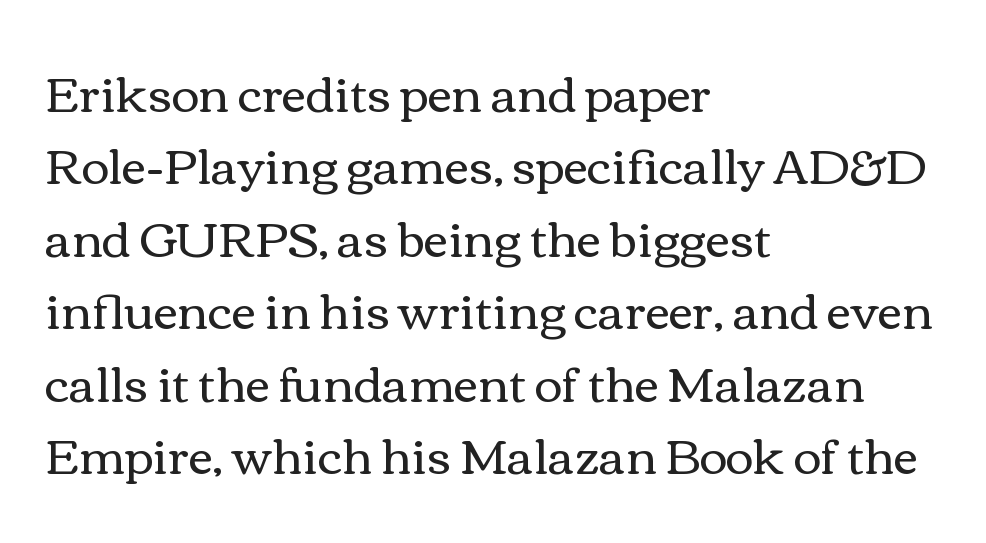
The passage is arranged the way most books set body copy — flush left. Italic? Not at all — the glyphs are vertical. A clean baseline with only descenders dipping below it. Interline gaps are of average width in this sample. Is the stroke heavy? The answer is a plain regular-or-lighter.
